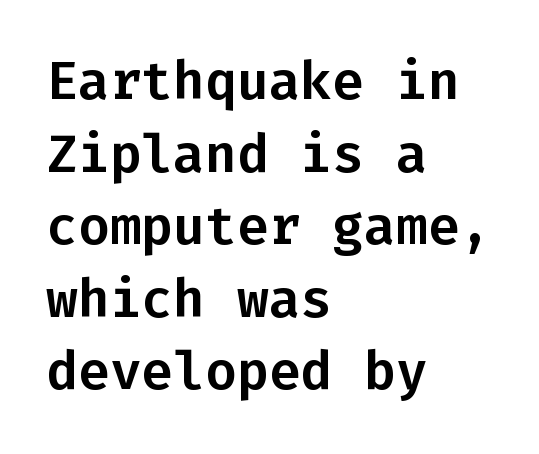
In CSS terms this would be text-align: left. Any mark beneath the type? The region is blank. You can tell from the bare stems that sans-serif type was used. The lettering holds an erect, upright posture throughout.
